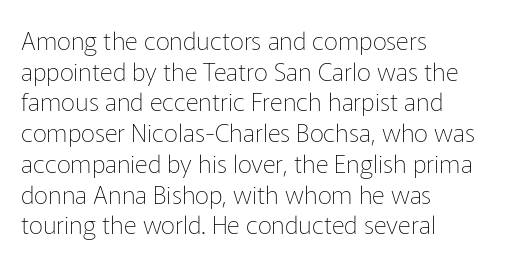
The image shows 25 px text type, upright; set left-aligned, line spacing 1.23x, normal letter spacing, not underlined.
